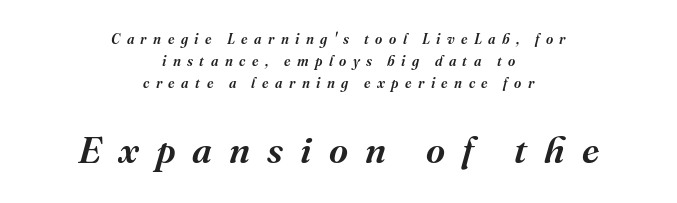
Q: Is the text italic (slanted)? A: Yes, it leans right by about 16 degrees.
Q: Is the typeface a serif or a sans-serif typeface? A: Serif.
Q: Is the text underlined? A: No.
Q: How is the paragraph aligned? A: Centered.
Q: Is the spacing between letters normal or unusually wide? A: Unusually wide.
Q: Is the spacing between lines tight, normal or loose? A: Normal.
Q: Which block of text is set in a larger size, the first (top) or the second (bottom)? A: The second (bottom) one.
Q: Width (condensed, normal, or wide)? A: Normal.
Q: Stroke contrast? A: Medium.
Q: x-height? A: Medium.
Q: Monospaced? A: No.
